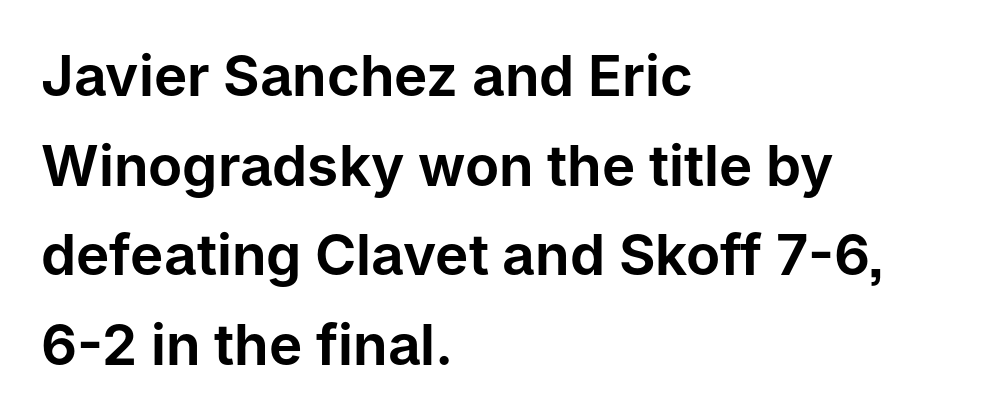
Q: Is the text italic (slanted)? A: No, it is upright.
Q: Is the typeface a serif or a sans-serif typeface? A: Sans-serif.
Q: Is the text underlined? A: No.
Q: How is the paragraph aligned? A: Left-aligned.
Q: Is the spacing between letters normal or unusually wide? A: Normal.
Q: Is the spacing between lines tight, normal or loose? A: Normal.
Q: Width (condensed, normal, or wide)? A: Normal.
Q: Stroke contrast? A: Low.
Q: x-height? A: Medium.
Q: Monospaced? A: No.
